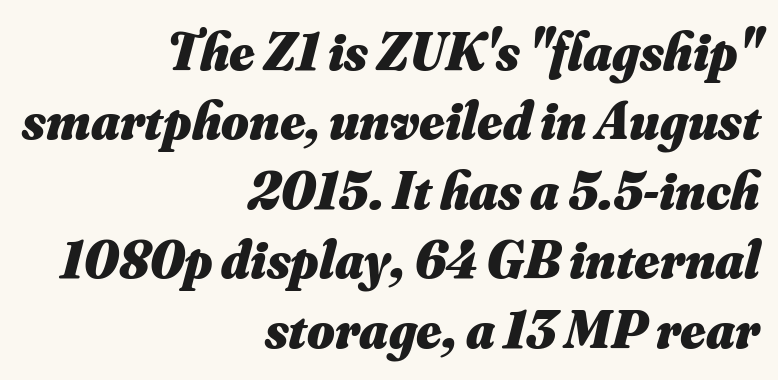
{"italic": "yes", "lean": "right", "slant_degrees": 16, "bold": "yes", "weight": "heavy", "width": "normal", "stroke_contrast": "medium", "x_height": "small", "monospaced": "no", "underline": "no", "align": "right", "line_spacing": "normal", "line_spacing_ratio": 1.31, "letter_spacing": "normal", "letter_spacing_em": 0.0, "glyph_px": 53}
